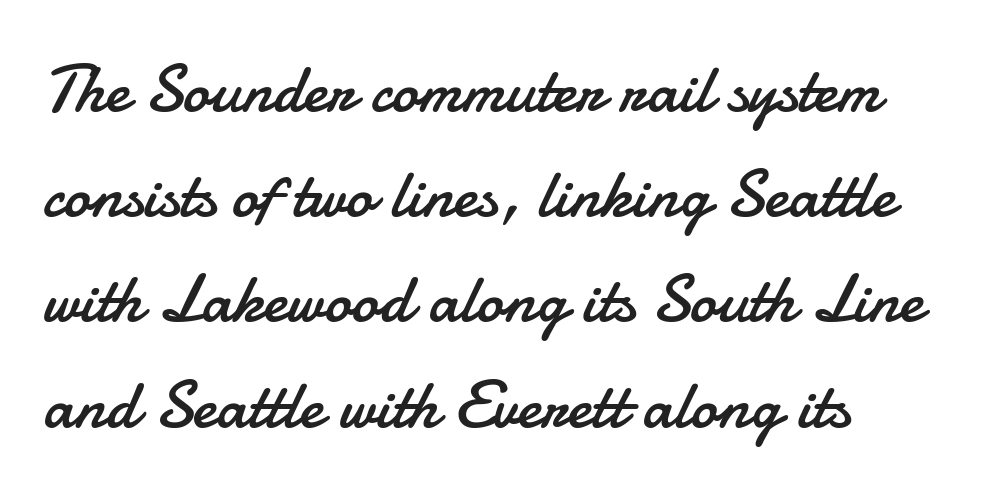
{"serif": "no", "bold": "no", "weight": "regular", "width": "normal", "stroke_contrast": "low", "x_height": "small", "monospaced": "no", "underline": "no", "line_spacing": "normal", "line_spacing_ratio": 1.57, "letter_spacing": "normal", "letter_spacing_em": 0.0, "glyph_px": 67}
